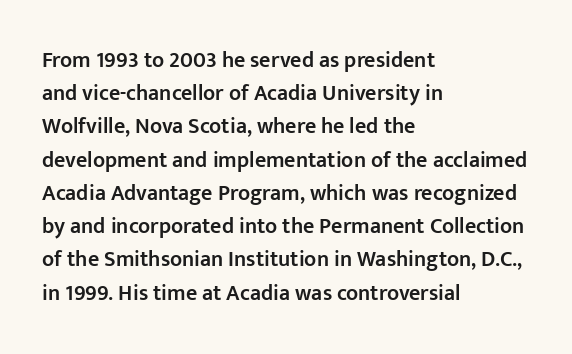
Q: Is the text bold? A: Semi-bold.
Q: Is the text italic (slanted)? A: No, it is upright.
Q: Is the text underlined? A: No.
Q: How is the paragraph aligned? A: Left-aligned.
Q: Is the spacing between letters normal or unusually wide? A: Normal.
Q: Is the spacing between lines tight, normal or loose? A: Normal.
